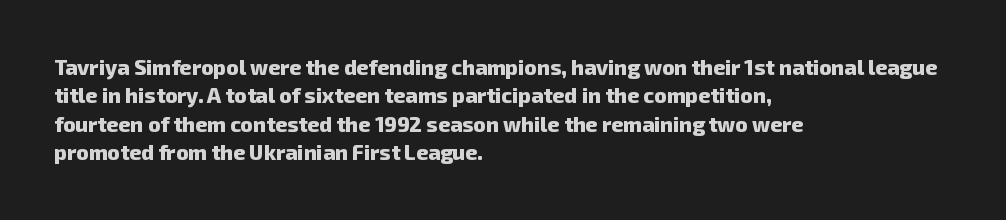
The image shows 21 px bold type; set left-aligned, normal line spacing (1.35x), normal letter spacing, not underlined.
